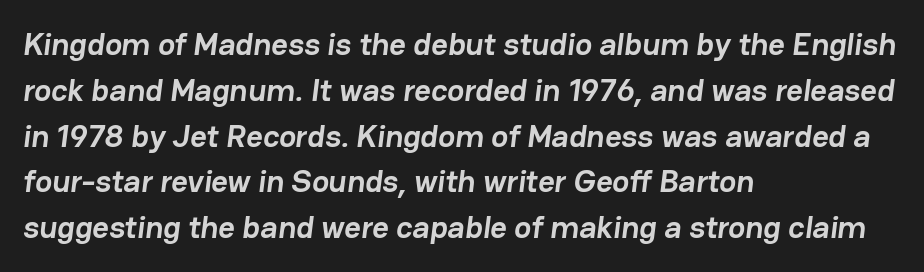
The image shows 32 px semibold sans-serif type; set left-aligned, normal line spacing (1.43x), normal letter spacing, not underlined; low stroke contrast and a medium x-height.
